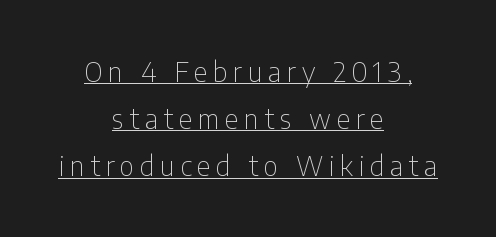
The glyphs are accompanied by a horizontal stroke just below them. The specimen reads as upright at a glance. The text block is weighted toward neither margin, spreading evenly from the middle. Display-style spreading of the glyphs; the letterfit is very open. Is this a heavy cut? Hardly; it is regular or lighter.
